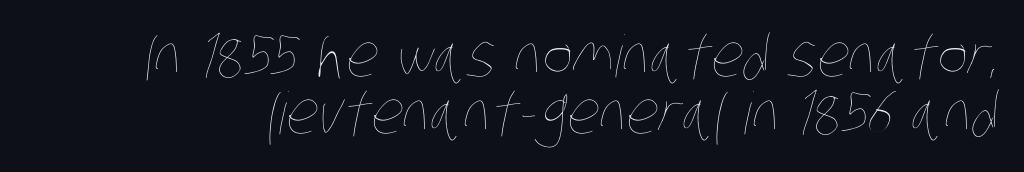
The image shows 58 px thin, condensed type; set tight line spacing (0.98x), normal letter spacing, not underlined; low stroke contrast and a large x-height.
